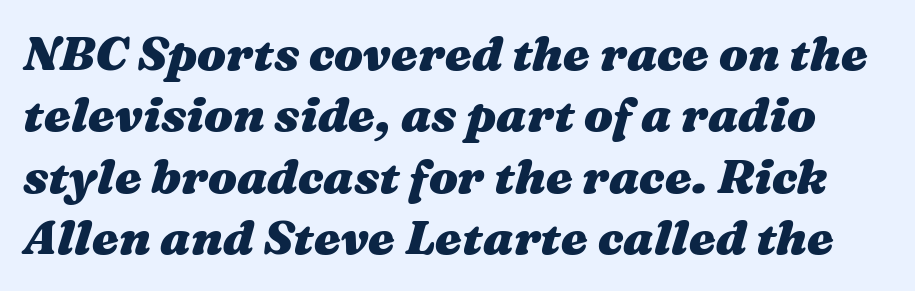
The image shows 48 px heavy, wide type, italic (leaning right); set normal line spacing (1.28x), normal letter spacing, not underlined; medium stroke contrast and a medium x-height.
